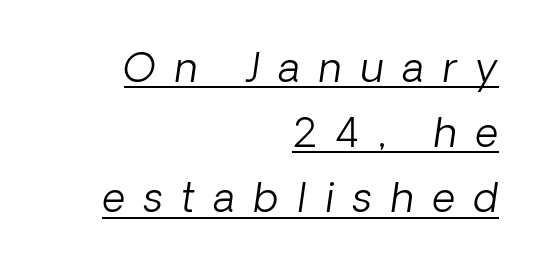
The image shows 40 px light sans-serif type; set right-aligned, normal line spacing (1.63x), unusually wide letter spacing (+0.47 em), underlined; low stroke contrast and a medium x-height.
